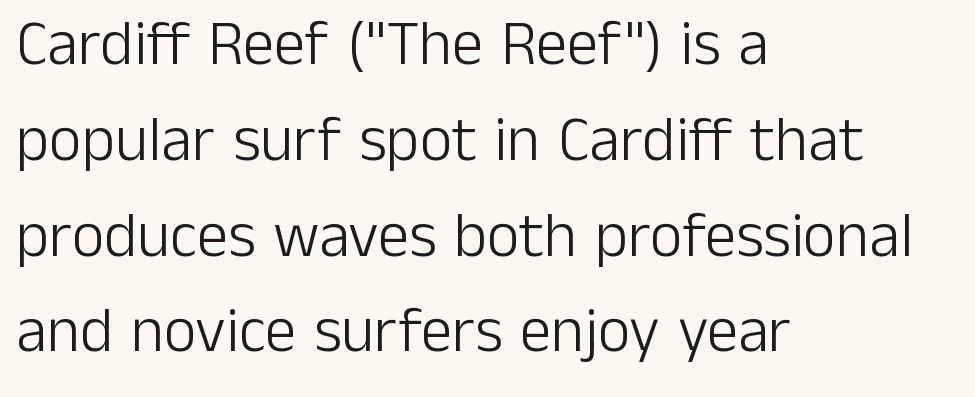
The image shows 63 px light sans-serif type, upright; set left-aligned, normal line spacing (1.52x), normal letter spacing, not underlined; low stroke contrast and a medium x-height.
